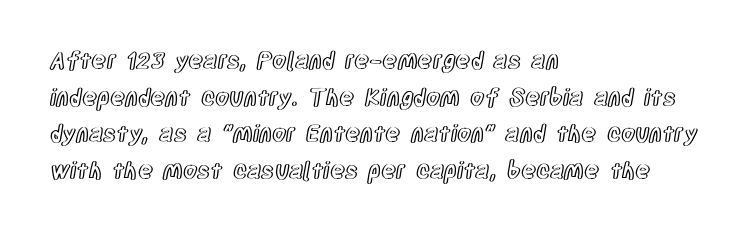
Notice how the passage keeps a crisp vertical edge on the left only. A typesetter would call this leading conventional body-copy spacing. Is the letter spacing exaggerated? No — it looks like the ordinary default.
